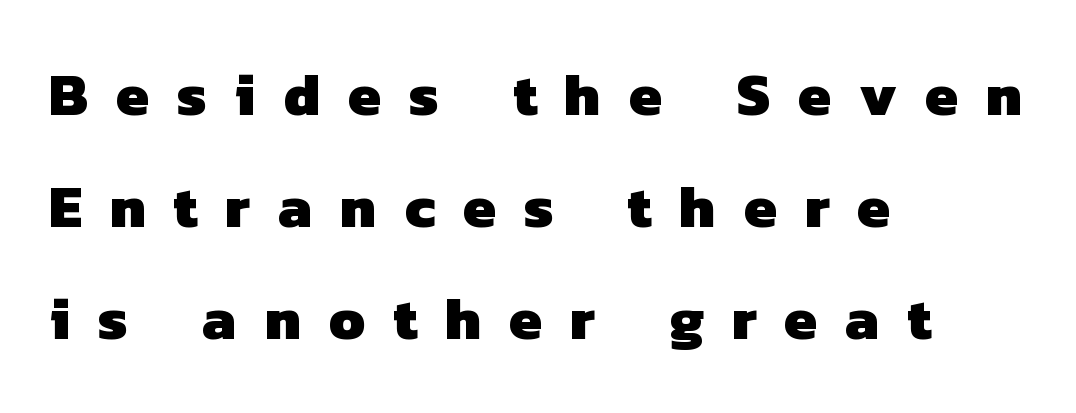
The image shows 60 px heavy sans-serif type; set left-aligned, line spacing 1.87x, unusually wide letter spacing (+0.46 em), not underlined; low stroke contrast and a medium x-height.
